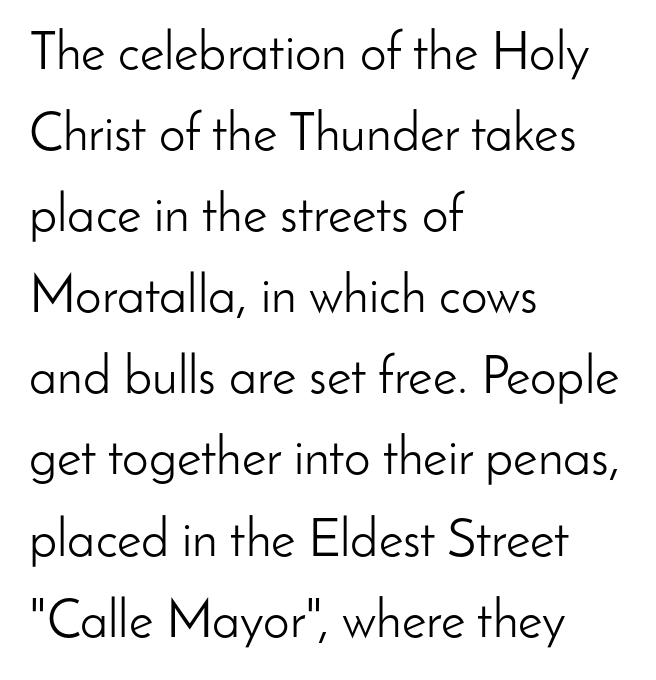
Descenders hang freely into open space. The font's upright variant was chosen for this text. Does the copy run flush right? No — it runs flush left. A typesetter would call this proportional, since set widths differ per character. The face used here is a sans, in the tradition of grotesques and geometrics. Here the glyphs are tracked normally, forming tight word shapes.
